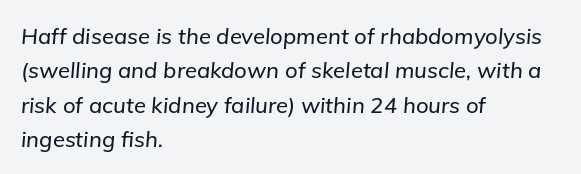
The image shows 22 px text type, italic (leaning right); set left-aligned, normal line spacing (1.56x), normal letter spacing, not underlined.
